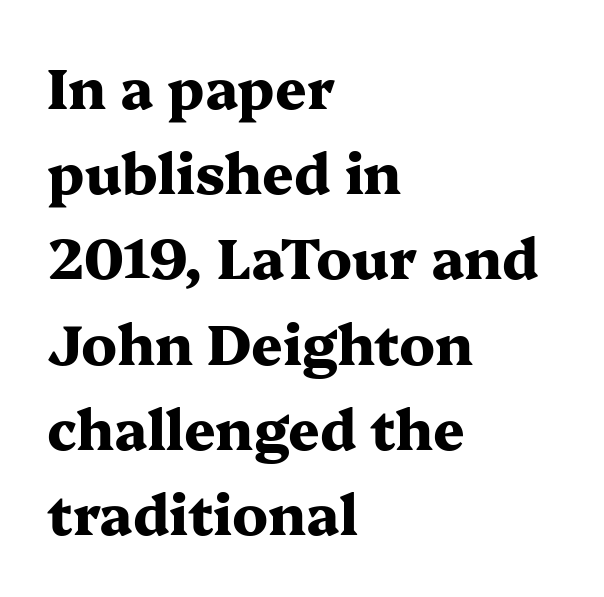
{"serif": "yes", "italic": "no", "bold": "yes", "weight": "heavy", "width": "wide", "stroke_contrast": "medium", "x_height": "medium", "monospaced": "no", "underline": "no", "align": "left", "line_spacing": "normal", "line_spacing_ratio": 1.55, "letter_spacing": "normal", "letter_spacing_em": 0.0, "glyph_px": 55}
